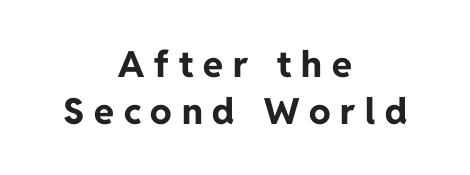
The image shows 36 px bold sans-serif type, upright; set centered, normal line spacing (1.3x), unusually wide letter spacing (+0.27 em), not underlined; low stroke contrast and a medium x-height.
